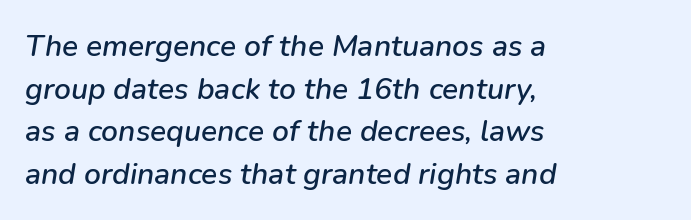
Short and long lines alike share a common starting point at left. You could call the tracking neutral — neither tight nor loose. The letters advance in unequal steps, a hallmark of proportional type. Observe the lean: these are italic letterforms.
